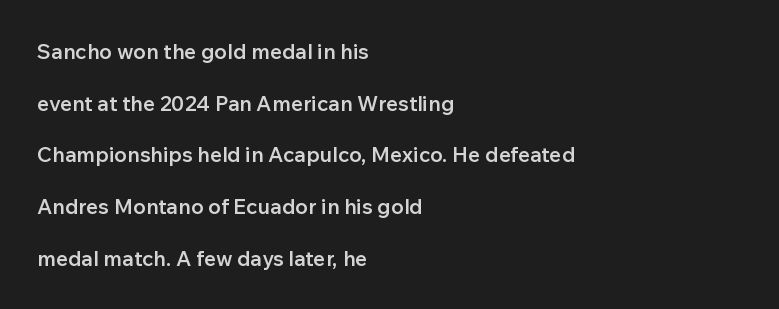
Q: Is the text bold? A: Semi-bold.
Q: Is the text italic (slanted)? A: No, it is upright.
Q: Is the text underlined? A: No.
Q: How is the paragraph aligned? A: Left-aligned.
Q: Is the spacing between letters normal or unusually wide? A: Normal.
Q: Is the spacing between lines tight, normal or loose? A: Loose.
